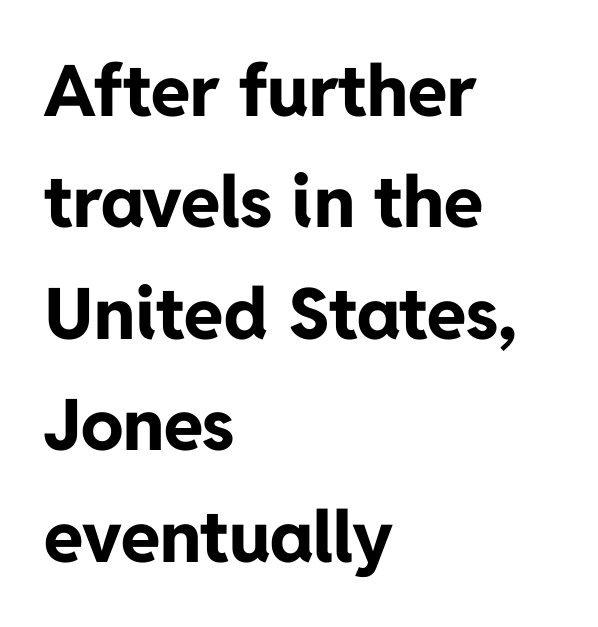
The image shows 71 px bold sans-serif type, upright; set left-aligned, normal line spacing (1.57x), normal letter spacing, not underlined; low stroke contrast and a medium x-height.
